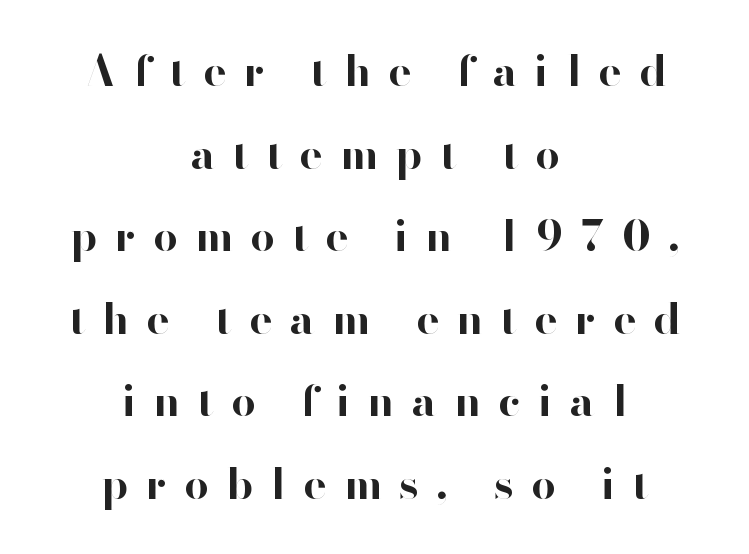
{"serif": "no", "italic": "no", "bold": "yes", "weight": "bold", "width": "normal", "stroke_contrast": "high", "x_height": "small", "monospaced": "no", "underline": "no", "align": "center", "line_spacing": "loose", "line_spacing_ratio": 1.92, "letter_spacing": "wide", "letter_spacing_em": 0.41, "glyph_px": 43}
